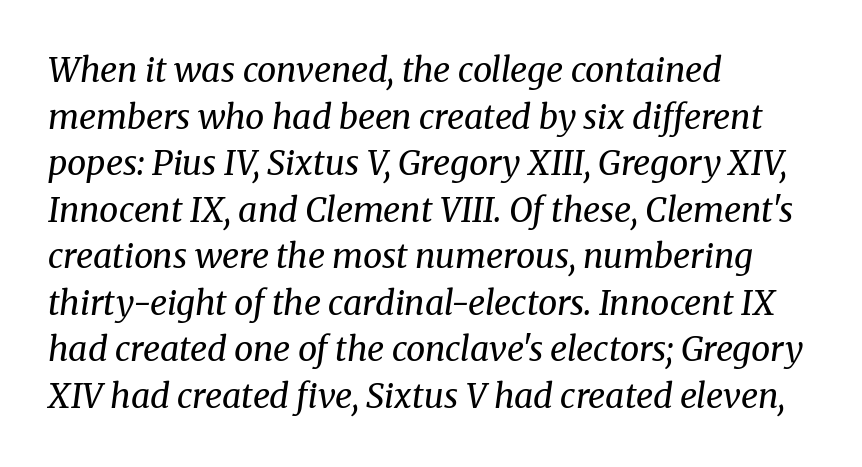
This rendering employs a face with finishing strokes, i.e., a serif. Underline: absent. Notice how descenders clear the ascenders below comfortably — that's standard leading. Proportional: the letters do not fall into vertical columns. Stem width sits at or under what a default text font uses. Between one letter and the next there's only the usual sliver of space.
